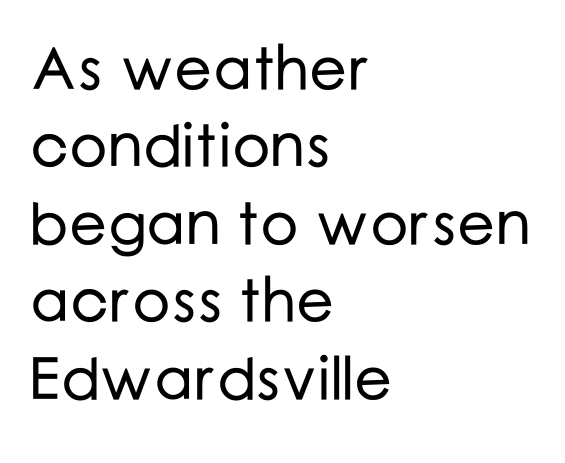
The image shows 60 px sans-serif type, upright; set left-aligned, normal line spacing (1.29x), normal letter spacing, not underlined; low stroke contrast and a medium x-height.
